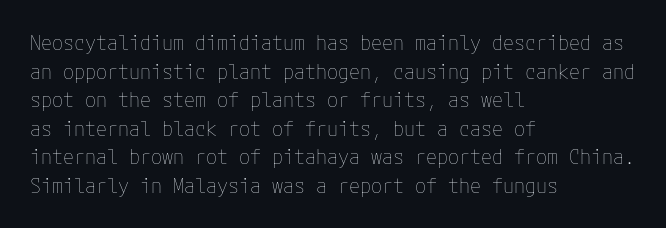
{"italic": "no", "bold": "no", "underline": "no", "align": "left", "line_spacing": "normal", "line_spacing_ratio": 1.43, "letter_spacing": "normal", "letter_spacing_em": 0.0, "glyph_px": 20}
